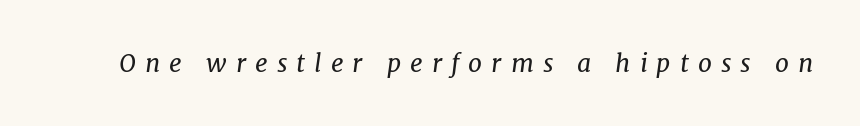
Q: Is the text bold? A: No.
Q: Is the text italic (slanted)? A: Yes, it leans right by about 7 degrees.
Q: Is the text underlined? A: No.
Q: Is the spacing between letters normal or unusually wide? A: Unusually wide.
